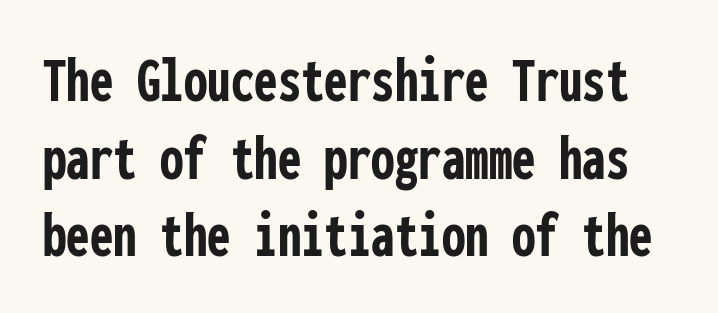
The image shows 67 px semibold, condensed sans-serif type, upright, monospaced; set line spacing 1.16x, normal letter spacing, not underlined; low stroke contrast and a medium x-height.
